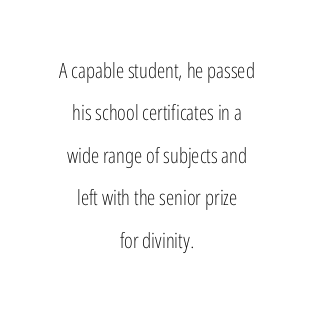
Q: Is the text bold? A: No.
Q: Is the text italic (slanted)? A: No, it is upright.
Q: Is the text underlined? A: No.
Q: How is the paragraph aligned? A: Centered.
Q: Is the spacing between letters normal or unusually wide? A: Normal.
Q: Is the spacing between lines tight, normal or loose? A: Loose.
